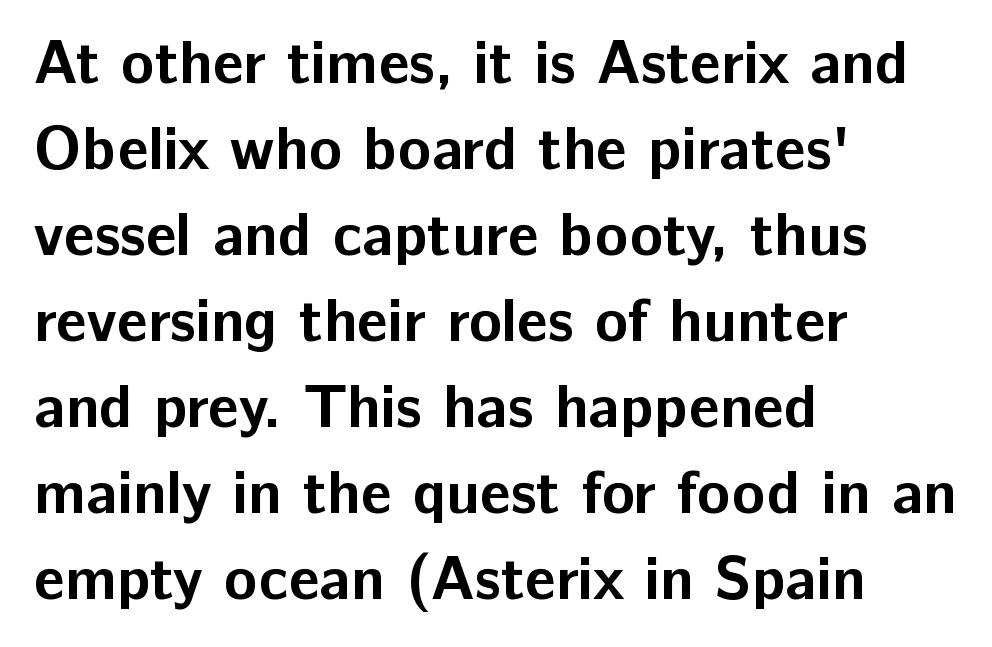
{"serif": "no", "italic": "no", "bold": "yes", "weight": "bold", "width": "normal", "stroke_contrast": "low", "x_height": "medium", "monospaced": "no", "underline": "no", "align": "left", "line_spacing": "normal", "line_spacing_ratio": 1.41, "letter_spacing": "normal", "letter_spacing_em": 0.0, "glyph_px": 61}
